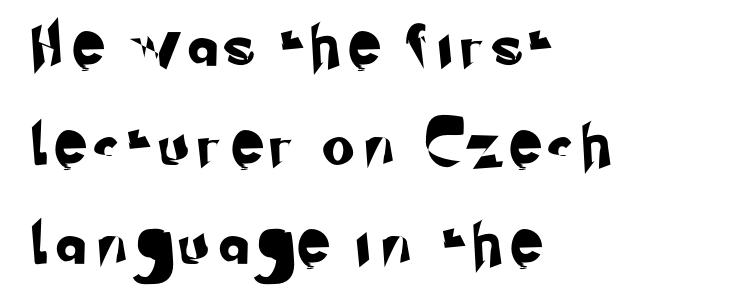
Letters rest on an invisible, unmarked baseline. The horizontal fit of the characters is loose and conspicuously gappy. Does the copy run flush right? No — it runs flush left. You can tell from the bare stems that sans-serif type was used. Loosely led — the rows are spread out.
